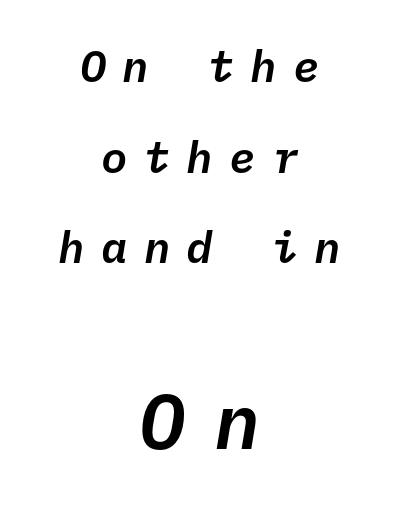
The image shows 77 px text type, italic (leaning right), monospaced; set centered, loose line spacing (2.06x), unusually wide letter spacing (+0.37 em), not underlined; the second (bottom) block is 1.75x larger; low stroke contrast and a medium x-height.
